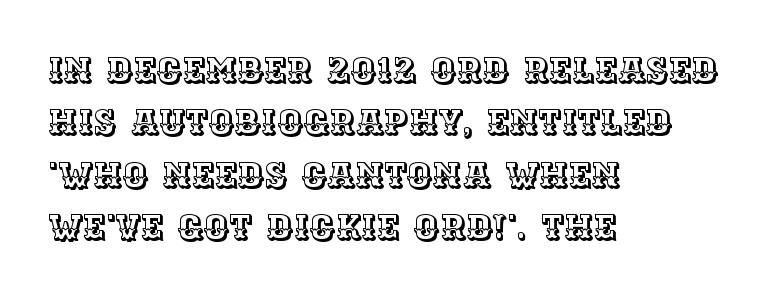
A bare baseline throughout the passage. Character widths vary here, with narrow letters taking less room than wide ones. Every row of glyphs begins at an identical x-position on the left. Posture: straight, roman, zero tilt.
